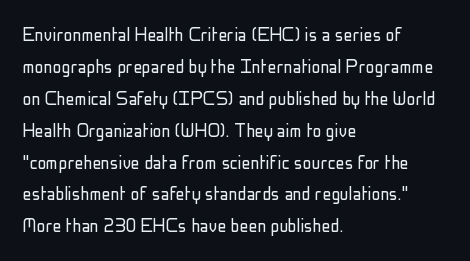
This sample uses an upright cut, with every glyph sitting square on the baseline. Check the space under the baseline: it is left empty. These lines are set flush left with a ragged right edge. Weight: not bold — regular or lighter.
